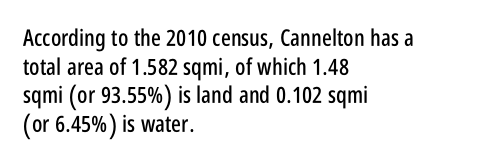
Q: Is the text italic (slanted)? A: No, it is upright.
Q: Is the text underlined? A: No.
Q: How is the paragraph aligned? A: Left-aligned.
Q: Is the spacing between letters normal or unusually wide? A: Normal.
Q: Is the spacing between lines tight, normal or loose? A: Normal.
